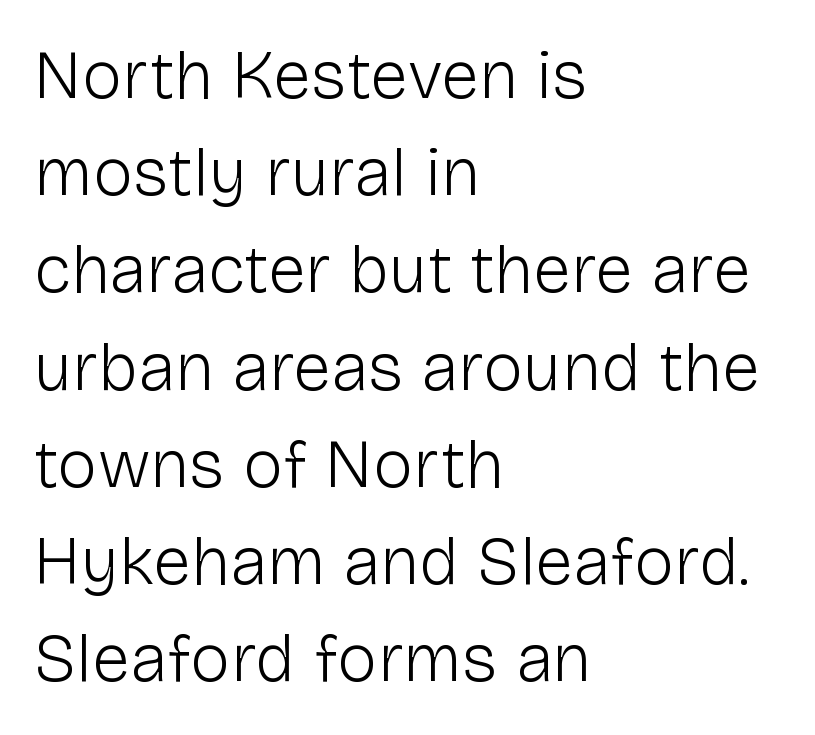
The image shows 68 px light sans-serif type, upright; set left-aligned, normal line spacing (1.43x), normal letter spacing, not underlined; low stroke contrast and a medium x-height.
